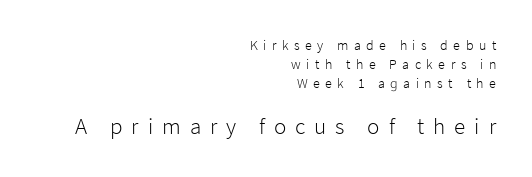
The image shows 23 px text type, upright; set right-aligned, normal line spacing (1.34x), unusually wide letter spacing (+0.39 em), not underlined; the second (bottom) block is 1.64x larger.
